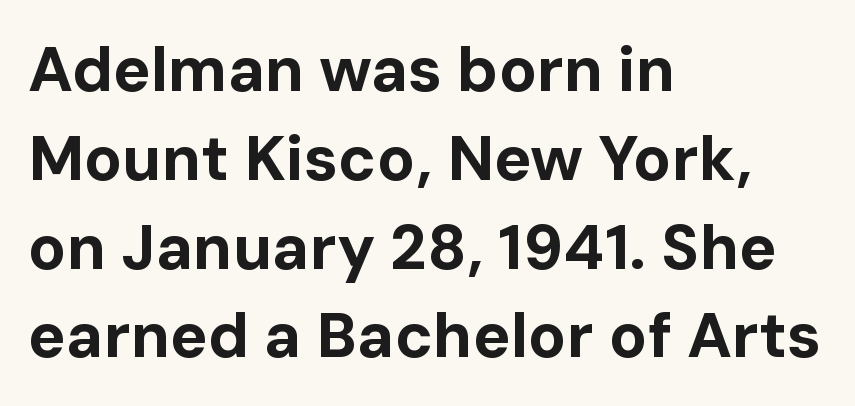
The image shows 63 px bold sans-serif type, upright; set left-aligned, normal line spacing (1.41x), normal letter spacing, not underlined; low stroke contrast and a medium x-height.
